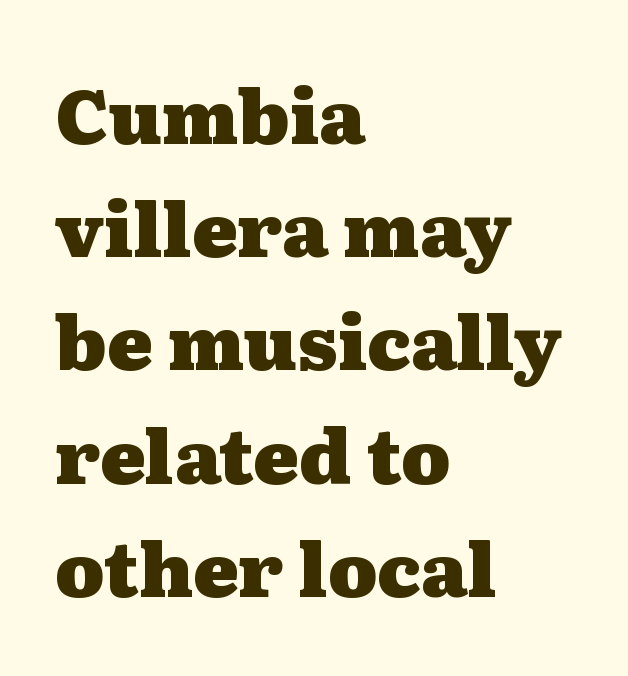
{"serif": "yes", "italic": "no", "bold": "yes", "weight": "heavy", "width": "wide", "stroke_contrast": "medium", "x_height": "medium", "monospaced": "no", "underline": "no", "align": "left", "line_spacing": "normal", "line_spacing_ratio": 1.51, "letter_spacing": "normal", "letter_spacing_em": 0.0, "glyph_px": 75}
